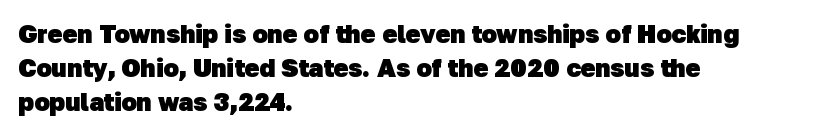
{"bold": "yes", "underline": "no", "align": "left", "line_spacing": "normal", "line_spacing_ratio": 1.37, "letter_spacing": "normal", "letter_spacing_em": 0.0, "glyph_px": 25}
